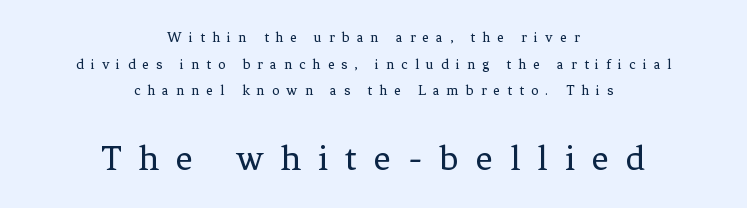
Words float on clear page, feet unadorned. This is serif lettering, the kind often seen in printed books. No extra ink here — the face is not bold. No italicization has been applied; the sample stays upright. Varying glyph widths throughout — classic text-font behaviour.
